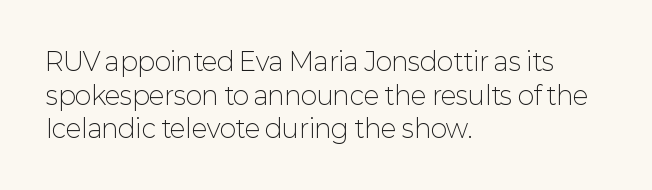
Honestly, there is no underline to notice here at all. When letters stand straight like this, we call the style roman or upright. The passage shown stacks its lines at a standard gap. Horizontal alignment here is leftward, the default for most running prose. Ink coverage per letter is moderate at most.
